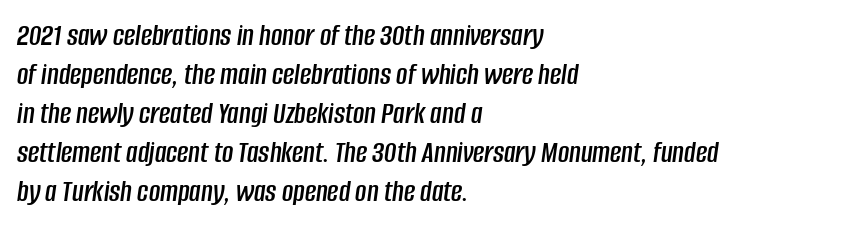
{"italic": "yes", "lean": "right", "slant_degrees": 8, "width": "condensed", "stroke_contrast": "low", "x_height": "large", "monospaced": "no", "underline": "no", "align": "left", "line_spacing": "normal", "line_spacing_ratio": 1.26, "letter_spacing": "normal", "letter_spacing_em": 0.0, "glyph_px": 31}
